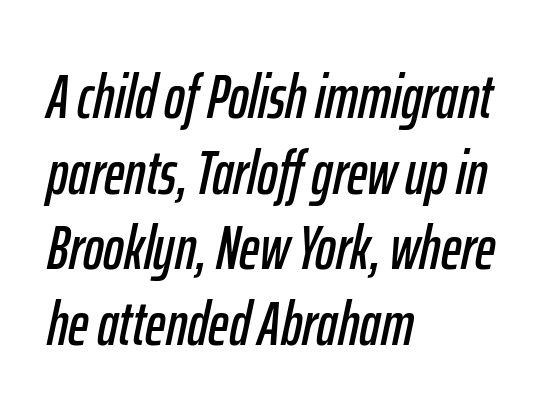
{"italic": "yes", "lean": "right", "slant_degrees": 12, "width": "condensed", "stroke_contrast": "low", "x_height": "medium", "monospaced": "no", "underline": "no", "align": "left", "line_spacing_ratio": 1.22, "letter_spacing": "normal", "letter_spacing_em": 0.0, "glyph_px": 62}
